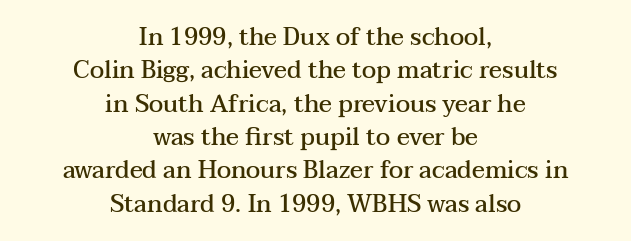
Q: Is the text bold? A: Semi-bold.
Q: Is the text italic (slanted)? A: No, it is upright.
Q: Is the text underlined? A: No.
Q: How is the paragraph aligned? A: Centered.
Q: Is the spacing between letters normal or unusually wide? A: Normal.
Q: Is the spacing between lines tight, normal or loose? A: Normal.
